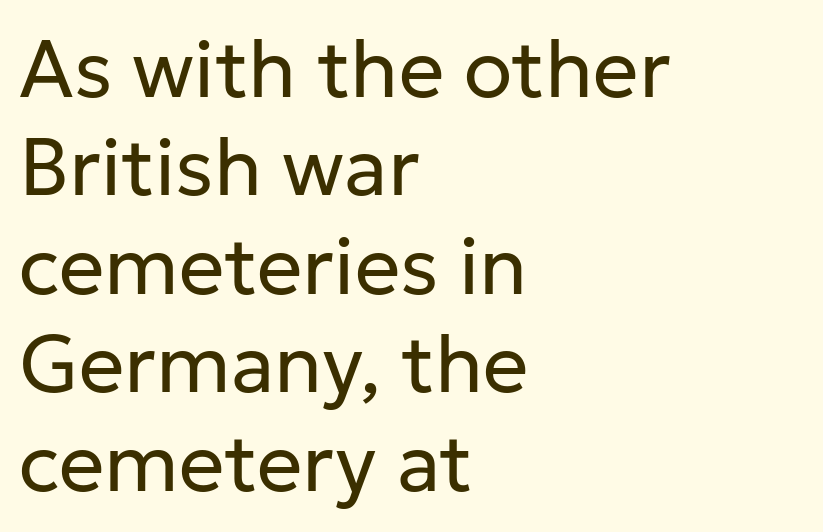
The image shows 80 px regular-weight sans-serif type, upright; set left-aligned, line spacing 1.23x, normal letter spacing, not underlined; low stroke contrast and a medium x-height.
